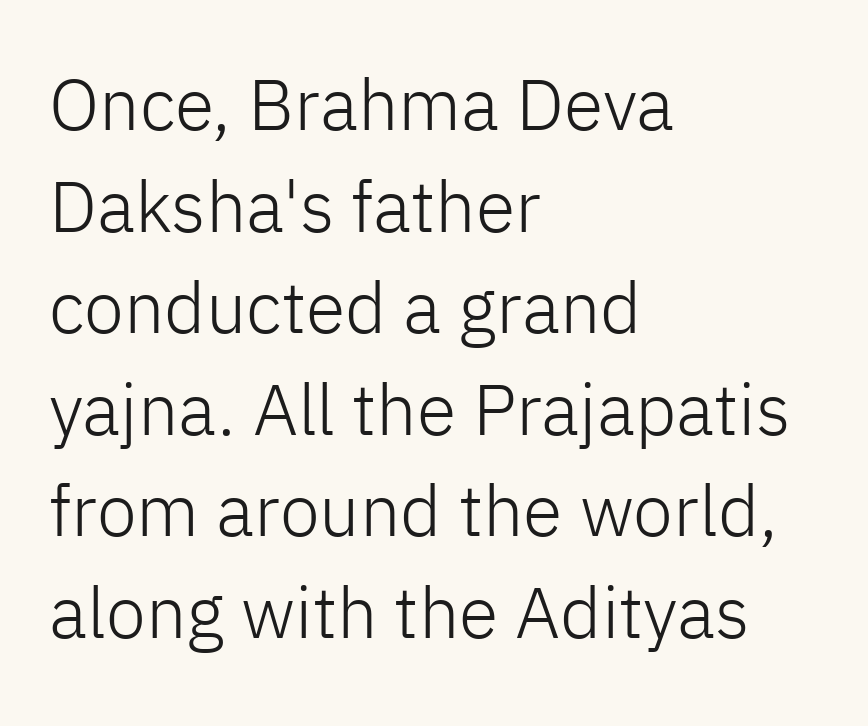
Q: Is the text bold? A: No.
Q: Is the text italic (slanted)? A: No, it is upright.
Q: Is the typeface a serif or a sans-serif typeface? A: Sans-serif.
Q: Is the text underlined? A: No.
Q: How is the paragraph aligned? A: Left-aligned.
Q: Is the spacing between letters normal or unusually wide? A: Normal.
Q: Is the spacing between lines tight, normal or loose? A: Normal.
Q: Width (condensed, normal, or wide)? A: Normal.
Q: Stroke contrast? A: Low.
Q: x-height? A: Medium.
Q: Monospaced? A: No.
